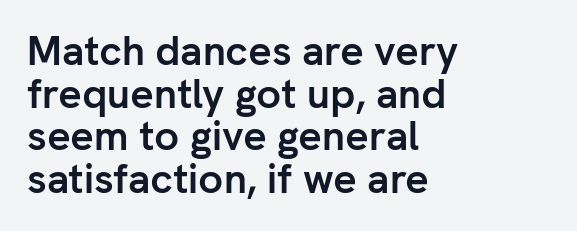
The face used here is proportionally spaced, like ordinary book or web type. If you measured baseline to baseline, you'd find a short distance. Short and long lines alike share a common starting point at left. Strong, thick strokes mark this as bold type.
